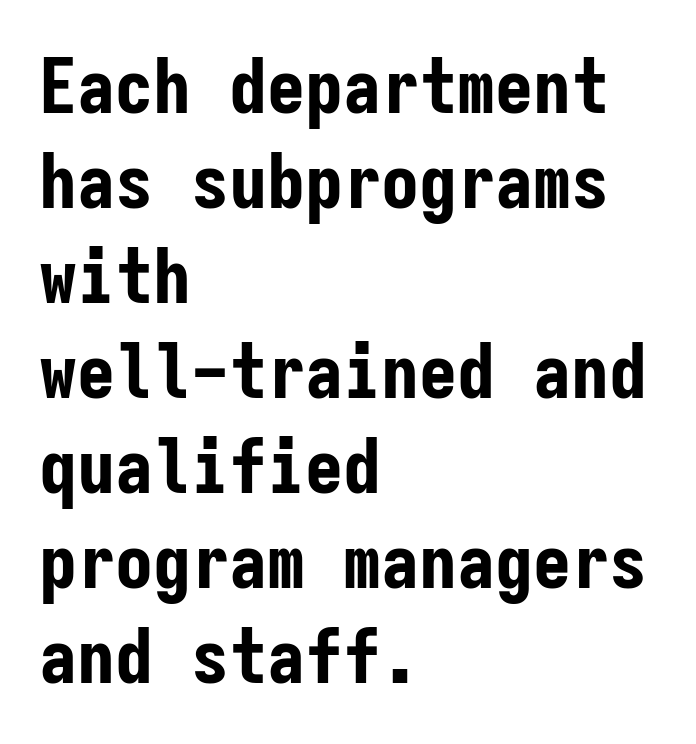
Q: Is the text bold? A: Yes.
Q: Is the text italic (slanted)? A: No, it is upright.
Q: Is the typeface a serif or a sans-serif typeface? A: Sans-serif.
Q: Is the text underlined? A: No.
Q: How is the paragraph aligned? A: Left-aligned.
Q: Is the spacing between letters normal or unusually wide? A: Normal.
Q: Is the spacing between lines tight, normal or loose? A: Normal.
Q: Width (condensed, normal, or wide)? A: Condensed.
Q: Stroke contrast? A: Low.
Q: x-height? A: Medium.
Q: Monospaced? A: Yes.
